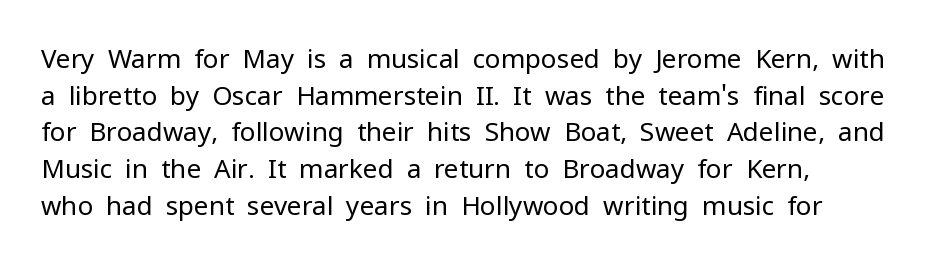
Q: Is the text bold? A: No.
Q: Is the text italic (slanted)? A: No, it is upright.
Q: Is the text underlined? A: No.
Q: How is the paragraph aligned? A: Left-aligned.
Q: Is the spacing between letters normal or unusually wide? A: Normal.
Q: Is the spacing between lines tight, normal or loose? A: Normal.
